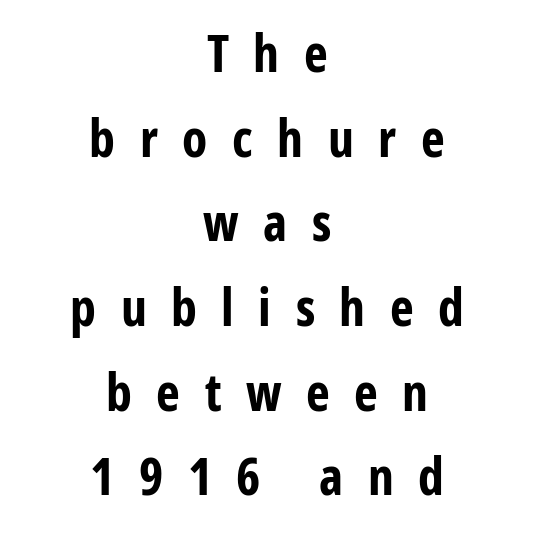
{"serif": "no", "italic": "no", "bold": "yes", "weight": "bold", "width": "condensed", "stroke_contrast": "low", "x_height": "medium", "monospaced": "no", "underline": "no", "align": "center", "line_spacing": "normal", "line_spacing_ratio": 1.66, "letter_spacing": "wide", "letter_spacing_em": 0.48, "glyph_px": 51}
